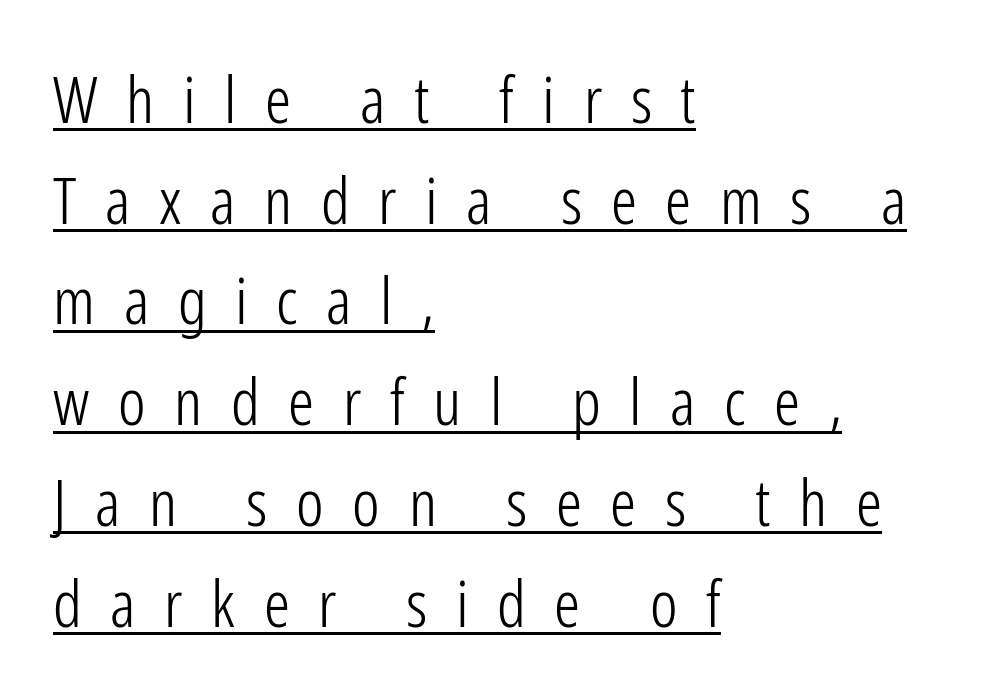
The image shows 65 px light, condensed sans-serif type, upright; set left-aligned, normal line spacing (1.55x), unusually wide letter spacing (+0.44 em), underlined; low stroke contrast and a medium x-height.
